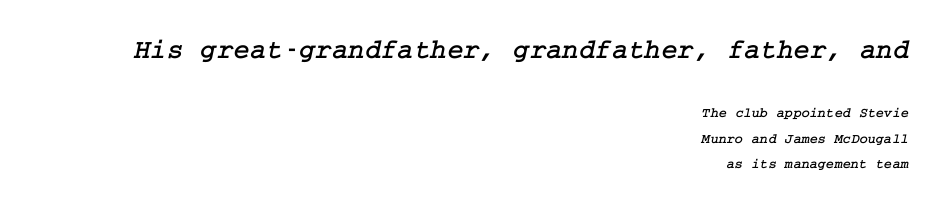
{"serif": "yes", "width": "normal", "stroke_contrast": "low", "x_height": "medium", "underline": "no", "align": "right", "line_spacing_ratio": 1.82, "letter_spacing": "normal", "letter_spacing_em": 0.0, "larger_block": "first", "size_ratio": 2.0, "glyph_px": 28}
